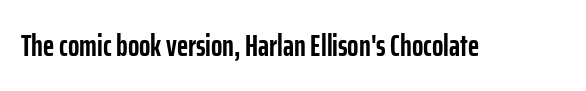
Q: Is the text bold? A: Yes.
Q: Is the text italic (slanted)? A: No, it is upright.
Q: Is the typeface a serif or a sans-serif typeface? A: Sans-serif.
Q: Is the text underlined? A: No.
Q: Is the spacing between letters normal or unusually wide? A: Normal.
Q: Width (condensed, normal, or wide)? A: Condensed.
Q: Stroke contrast? A: Low.
Q: x-height? A: Medium.
Q: Monospaced? A: No.
